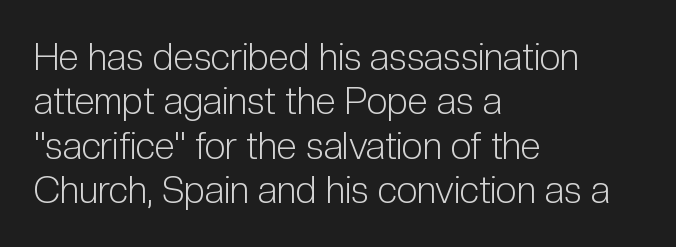
The image shows 37 px light, condensed sans-serif type, upright; set left-aligned, line spacing 1.2x, normal letter spacing, not underlined; low stroke contrast and a medium x-height.
